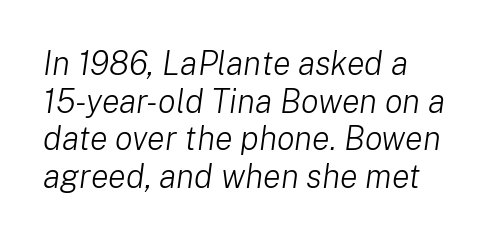
{"italic": "yes", "lean": "right", "slant_degrees": 8, "bold": "no", "weight": "light", "width": "normal", "stroke_contrast": "low", "x_height": "medium", "monospaced": "no", "underline": "no", "align": "left", "line_spacing": "tight", "line_spacing_ratio": 1.14, "letter_spacing": "normal", "letter_spacing_em": 0.0, "glyph_px": 33}
